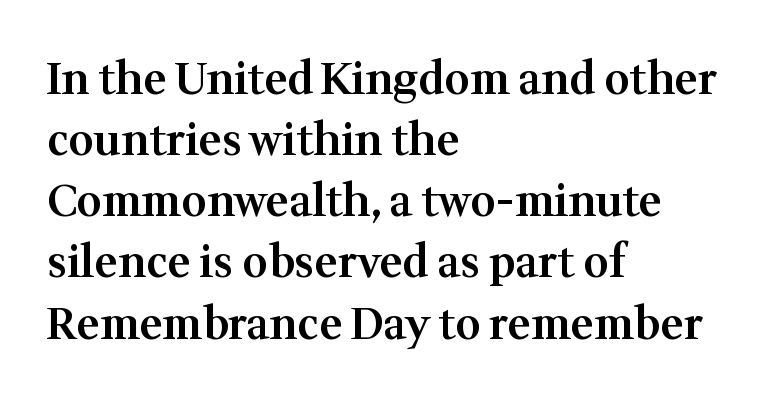
This is roman type, the default non-slanted kind. Each letter's strokes conclude with small projecting serifs. Layout note: lines flush left. Nobody drew a line under any word here. Look at the stroke-to-counter ratio: somewhat heavy, a semibold.
